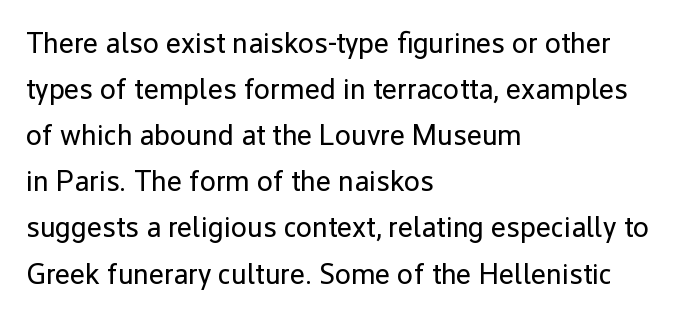
The image shows 29 px regular-weight sans-serif type, upright; set left-aligned, normal line spacing (1.59x), normal letter spacing, not underlined; low stroke contrast and a medium x-height.
